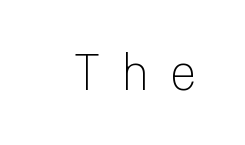
The image shows 44 px light sans-serif type, upright, monospaced; set unusually wide letter spacing (+0.39 em), not underlined; low stroke contrast and a medium x-height.
